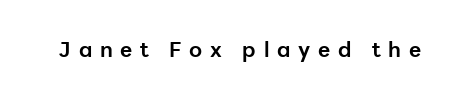
The letterforms stand isolated, each surrounded by extra space. Quick note: not italic, upright. A full-strength bold gives these letters their thick strokes. Each row of text sits above clean, open space.
